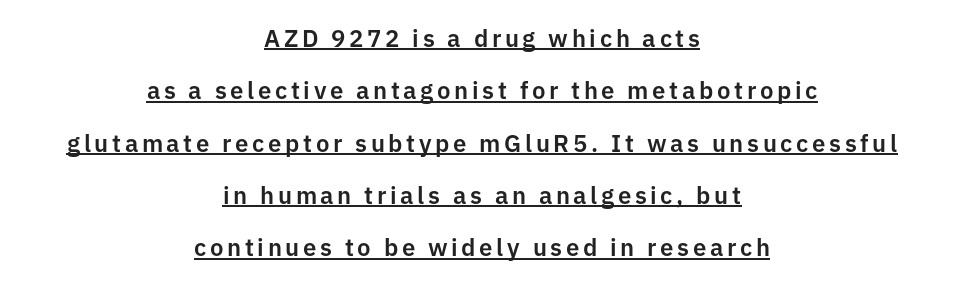
Widely set lines give the paragraph a tall, airy silhouette. This sample is center-justified, so both line endings float freely. Beneath each row of characters lies a ruled line. The lettering stays uniformly vertical, giving the passage a roman look.
